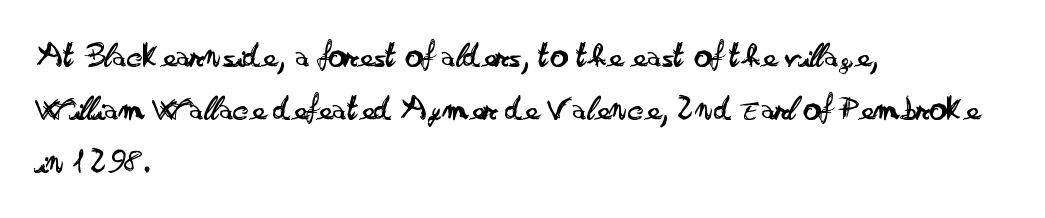
Q: Is the text bold? A: No.
Q: Is the text italic (slanted)? A: No, it is upright.
Q: Is the typeface a serif or a sans-serif typeface? A: Sans-serif.
Q: Is the text underlined? A: No.
Q: How is the paragraph aligned? A: Left-aligned.
Q: Is the spacing between letters normal or unusually wide? A: Normal.
Q: Is the spacing between lines tight, normal or loose? A: Normal.
Q: Width (condensed, normal, or wide)? A: Wide.
Q: Stroke contrast? A: Low.
Q: x-height? A: Small.
Q: Monospaced? A: No.
